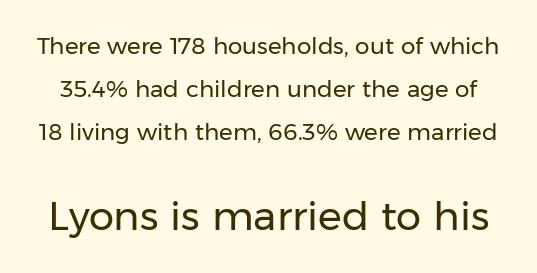
The rendering uses natural spacing where letterforms have individual widths. The typeface has the unassuming heft of standard copy or less. A sans-serif font was chosen for this passage. Caption: upper text group reduced, lower text group enlarged.
